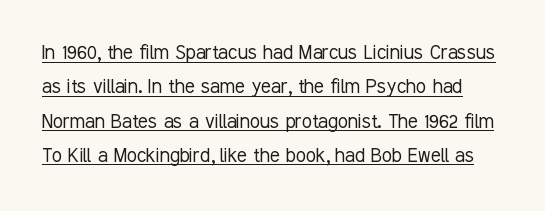
The rendered words wear a rule along their underside. A roman cut, with each character standing at attention. Regarding leading, the lines here are spaced in the standard way. Each stroke keeps to a modest, everyday thickness or less. Is the letter spacing exaggerated? No — it looks like the ordinary default.
